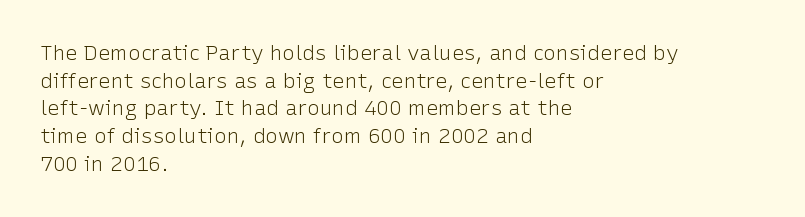
Q: Is the text bold? A: No.
Q: Is the text italic (slanted)? A: No, it is upright.
Q: Is the text underlined? A: No.
Q: How is the paragraph aligned? A: Left-aligned.
Q: Is the spacing between letters normal or unusually wide? A: Normal.
Q: Is the spacing between lines tight, normal or loose? A: Normal.
